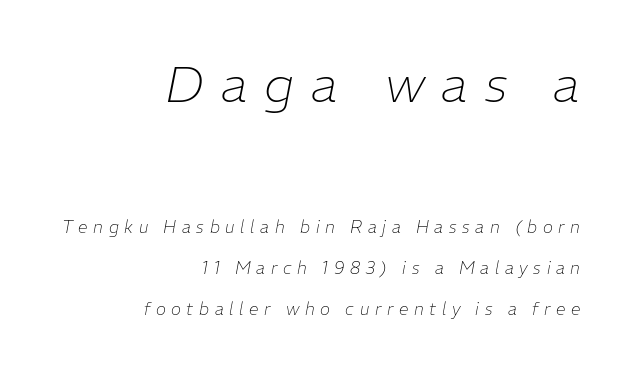
{"italic": "yes", "lean": "right", "slant_degrees": 11, "bold": "no", "weight": "thin", "width": "normal", "stroke_contrast": "low", "x_height": "medium", "monospaced": "no", "underline": "no", "align": "right", "line_spacing": "loose", "line_spacing_ratio": 2.42, "letter_spacing": "wide", "letter_spacing_em": 0.33, "larger_block": "first", "size_ratio": 3.0, "glyph_px": 51}
